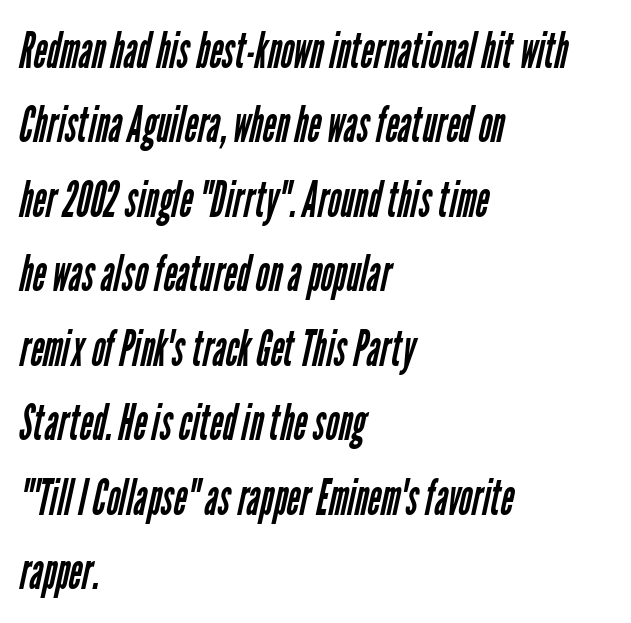
Reading down the block, your eye returns to a fixed left position each line. Is this a fixed-width face? No — the glyphs have proportional, varying widths. The strokes carry an ordinary text weight at most. The rendering uses a moderate line-height, typical for paragraphs. Letterform terminals end flat and unadorned throughout the passage. The words here are not underlined.
